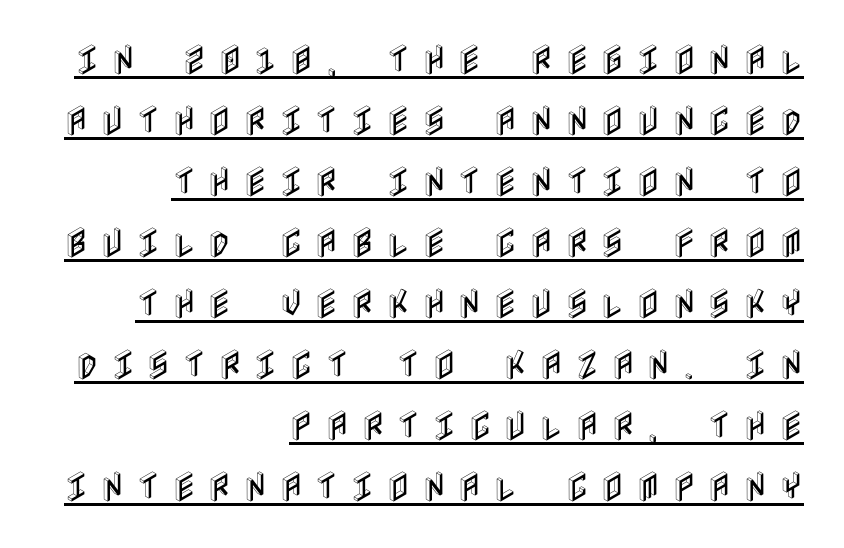
The font's upright variant was chosen for this text. Like a heading marked for emphasis, these lines bear an underscore. Tracking value appears strongly positive — letters spread wide. The compositor pushed each line to the right boundary.
